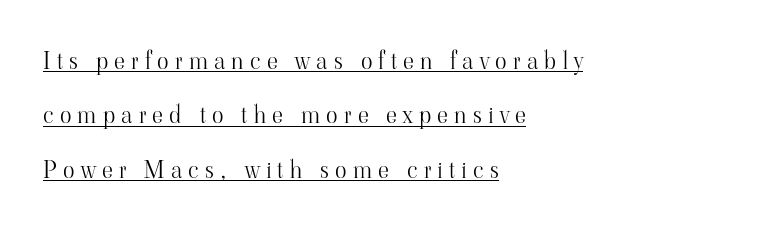
Like a heading marked for emphasis, these lines bear an underscore. The rendering anchors every line to the left-hand side. Widely set lines give the paragraph a tall, airy silhouette. Rendered with straight, roman letterforms. Here the glyphs are tracked loosely, breaking word shapes into spaced letters. The weight would be labelled regular, book, light, or lighter still.
